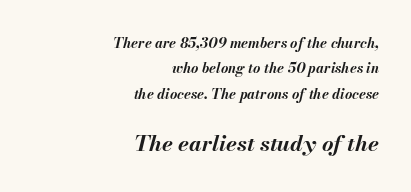
The image shows 22 px bold type, italic (leaning right); set right-aligned, line spacing 1.81x, normal letter spacing, not underlined; the second (bottom) block is 1.57x larger.
